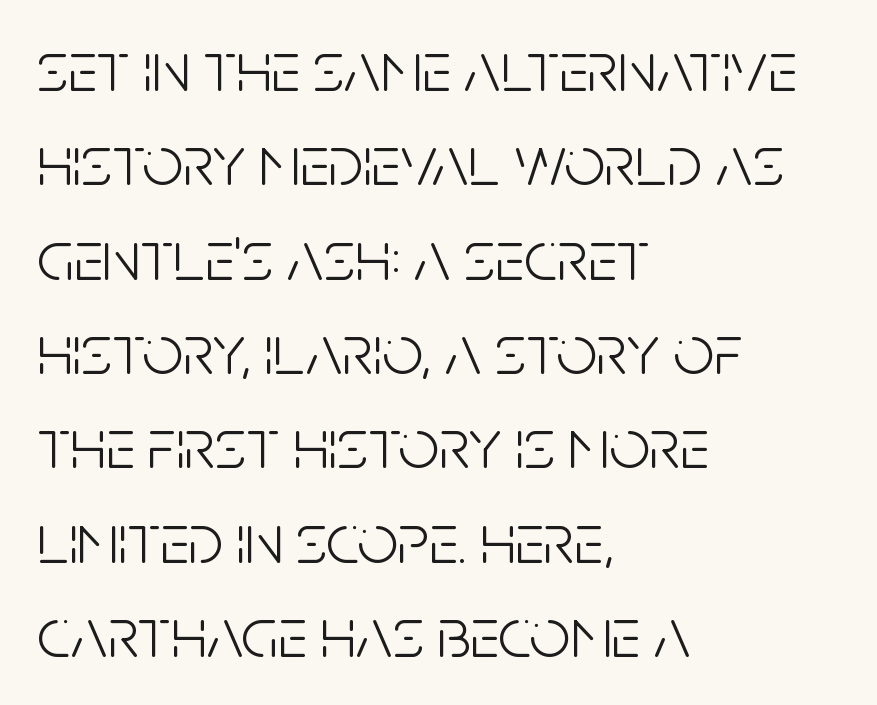
The image shows 72 px light, condensed sans-serif type, upright; set left-aligned, normal line spacing (1.31x), normal letter spacing, not underlined; low stroke contrast and a large x-height.
